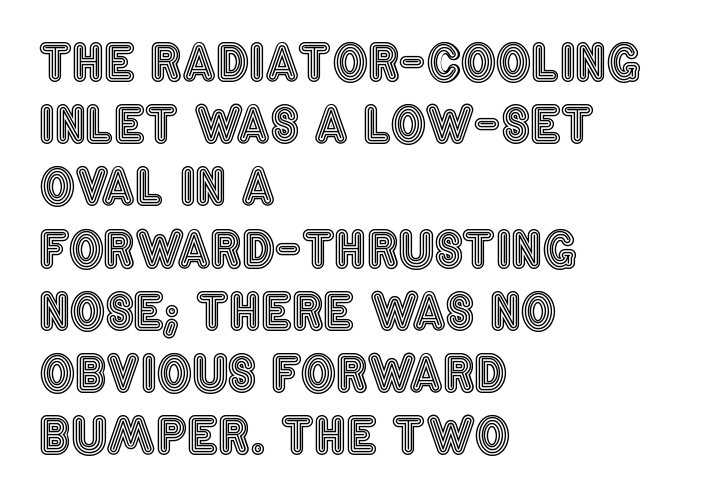
The image shows 49 px condensed type, upright; set left-aligned, normal line spacing (1.27x), normal letter spacing, not underlined; a large x-height.
